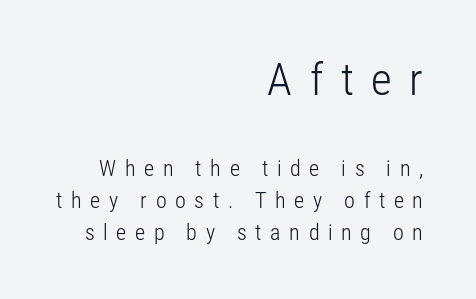
{"serif": "no", "italic": "no", "bold": "no", "weight": "light", "width": "condensed", "stroke_contrast": "low", "x_height": "medium", "monospaced": "no", "underline": "no", "align": "right", "line_spacing": "normal", "line_spacing_ratio": 1.46, "letter_spacing": "wide", "letter_spacing_em": 0.39, "larger_block": "first", "size_ratio": 2.05, "glyph_px": 45}
